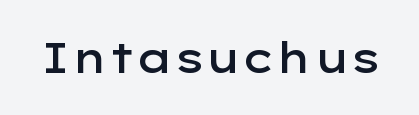
Upright lettering throughout. Summary of weight: moderately heavy, a semibold. Clear beneath every line of the passage. The characters display no serif detailing; their extremities are plain.
